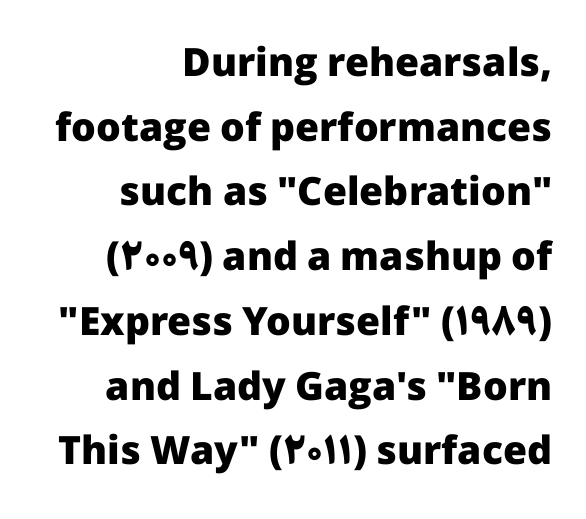
Q: Is the text bold? A: Yes.
Q: Is the text italic (slanted)? A: No, it is upright.
Q: Is the typeface a serif or a sans-serif typeface? A: Sans-serif.
Q: Is the text underlined? A: No.
Q: How is the paragraph aligned? A: Right-aligned.
Q: Is the spacing between letters normal or unusually wide? A: Normal.
Q: Is the spacing between lines tight, normal or loose? A: Normal.
Q: Width (condensed, normal, or wide)? A: Normal.
Q: Stroke contrast? A: Low.
Q: x-height? A: Medium.
Q: Monospaced? A: No.
